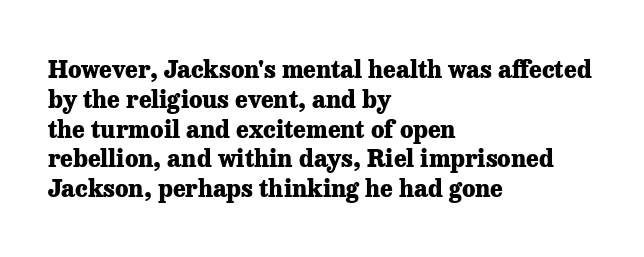
Every character sits straight up, as roman type does. This rendering uses left alignment, leaving the right contour irregular. Letters rest on an invisible, unmarked baseline. The passage shown has conventional tracking throughout. Pretty heavy lettering here — definitely bold.
